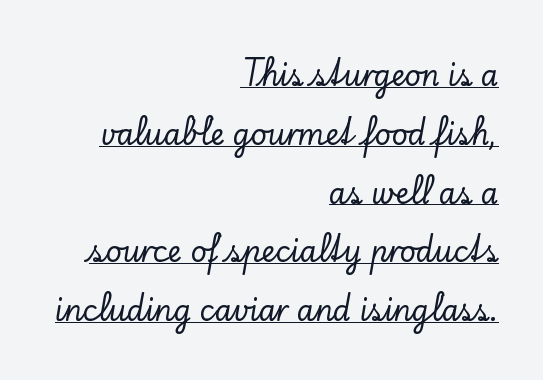
{"serif": "yes", "width": "normal", "stroke_contrast": "low", "x_height": "small", "monospaced": "no", "underline": "yes", "align": "right", "line_spacing": "loose", "line_spacing_ratio": 2.1, "letter_spacing": "normal", "letter_spacing_em": 0.0, "glyph_px": 28}
